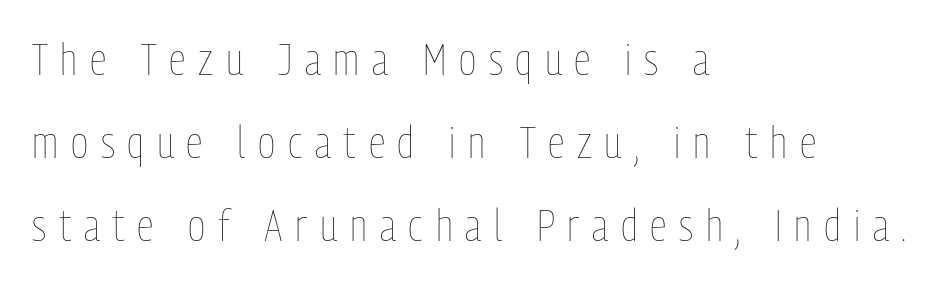
The image shows 44 px thin, condensed type, upright; set left-aligned, line spacing 1.89x, unusually wide letter spacing (+0.29 em), not underlined; low stroke contrast and a medium x-height.
